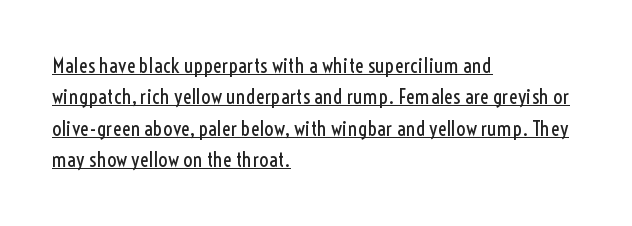
Q: Is the text bold? A: No.
Q: Is the text italic (slanted)? A: No, it is upright.
Q: Is the text underlined? A: Yes.
Q: How is the paragraph aligned? A: Left-aligned.
Q: Is the spacing between letters normal or unusually wide? A: Normal.
Q: Is the spacing between lines tight, normal or loose? A: Normal.
